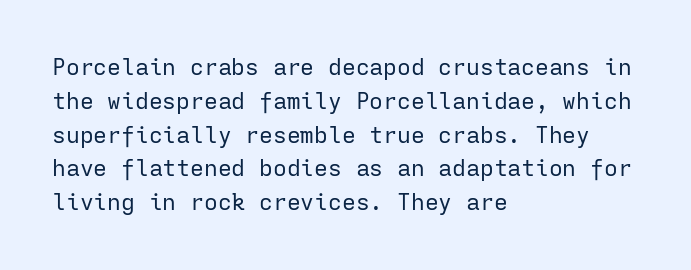
Just letters on the line, the space beneath them empty. Evenly set lines give the paragraph a standard silhouette. Heft: none added — not bold. Notice how the passage keeps a crisp vertical edge on the left only. No extra tracking has been applied to these lines. A roman cut, with each character standing at attention.
